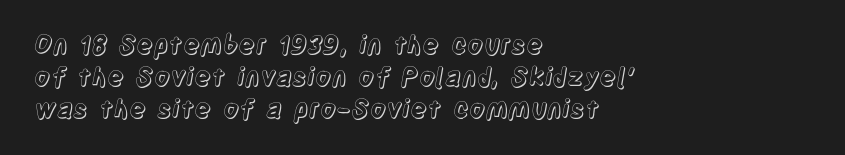
{"underline": "no", "align": "left", "line_spacing": "normal", "line_spacing_ratio": 1.28, "letter_spacing": "normal", "letter_spacing_em": 0.0, "glyph_px": 25}
